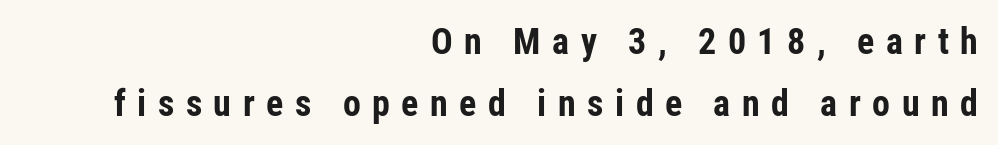
Bold? Absolutely — the strokes are thick and heavy. The rendering anchors every line to the right-hand side. A clean baseline with only descenders dipping below it. The passage shown is typed in a proportional face where columns would drift.
